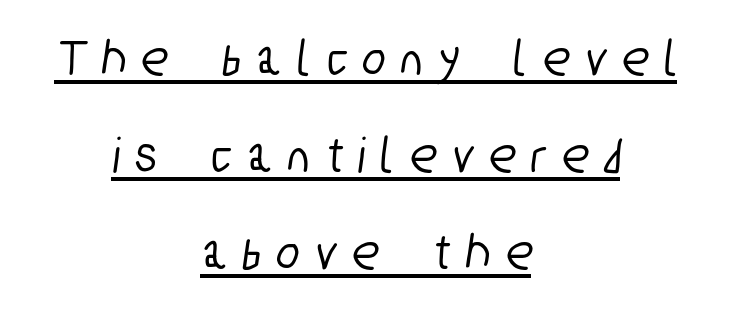
{"serif": "no", "width": "condensed", "stroke_contrast": "low", "x_height": "medium", "monospaced": "no", "underline": "yes", "align": "center", "line_spacing_ratio": 1.83, "letter_spacing": "wide", "letter_spacing_em": 0.32, "glyph_px": 53}
